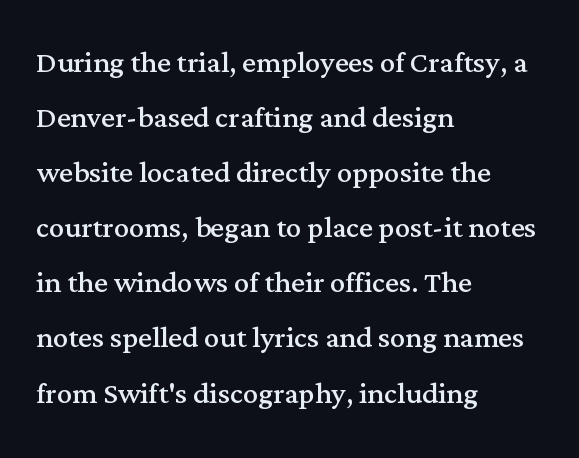
Is there much room between lines? A standard amount, neither cramped nor airy. The characters are drawn with everyday or finer stroke widths. Italic? Not at all — the glyphs are vertical. Do the characters align in a grid? No, the font is proportional. These lines stack with their left ends in a neat column. Type without underlining.
